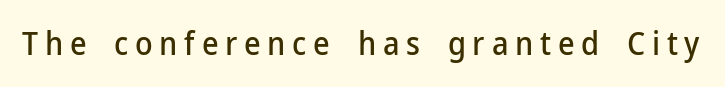
Has an underline been added? It has not. Ordinary non-slanted type is in use. The text was rendered using a sans face with plain stroke endings. Between one letter and the next there's a generous, obvious gap. The passage shown is typed in a proportional face where columns would drift.
